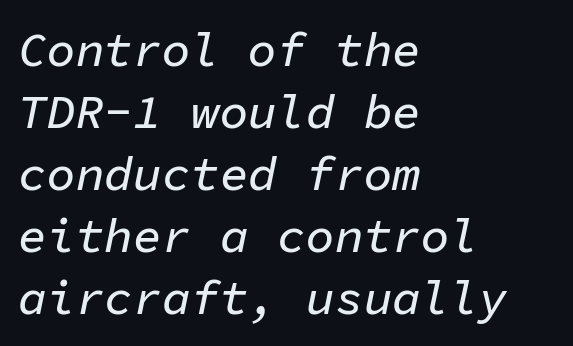
The image shows 48 px text type, italic (leaning right), monospaced; set left-aligned, normal line spacing (1.29x), normal letter spacing, not underlined; low stroke contrast and a medium x-height.
